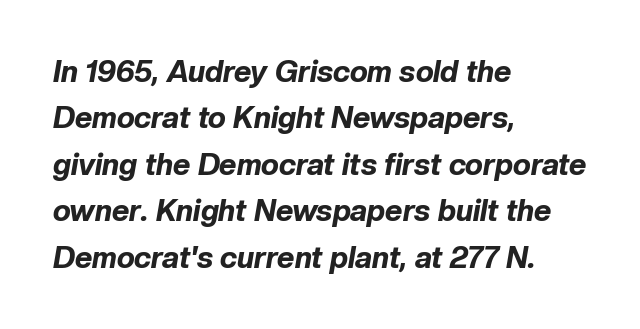
{"italic": "yes", "lean": "right", "slant_degrees": 10, "bold": "yes", "weight": "bold", "width": "normal", "stroke_contrast": "low", "x_height": "medium", "monospaced": "no", "underline": "no", "align": "left", "line_spacing": "normal", "line_spacing_ratio": 1.55, "letter_spacing": "normal", "letter_spacing_em": 0.0, "glyph_px": 30}
